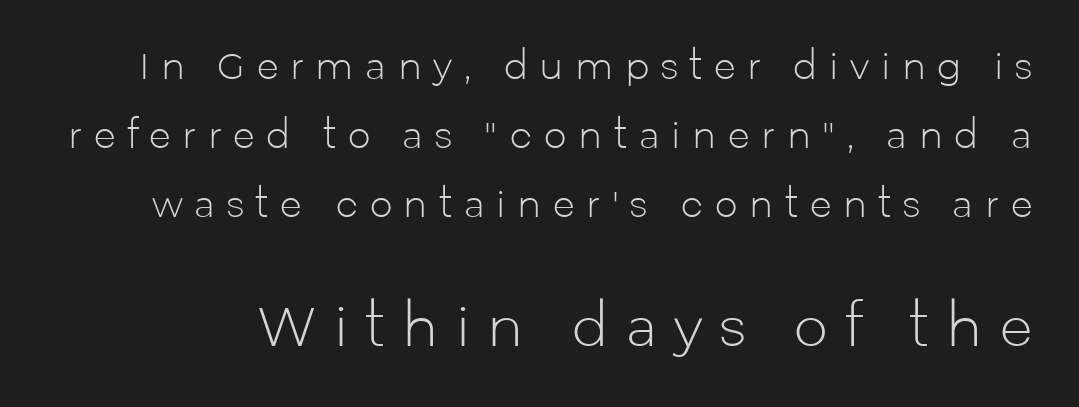
The image shows 54 px light sans-serif type, upright; set loose line spacing (1.92x), unusually wide letter spacing (+0.32 em), not underlined; the second (bottom) block is 1.5x larger; low stroke contrast and a medium x-height.
